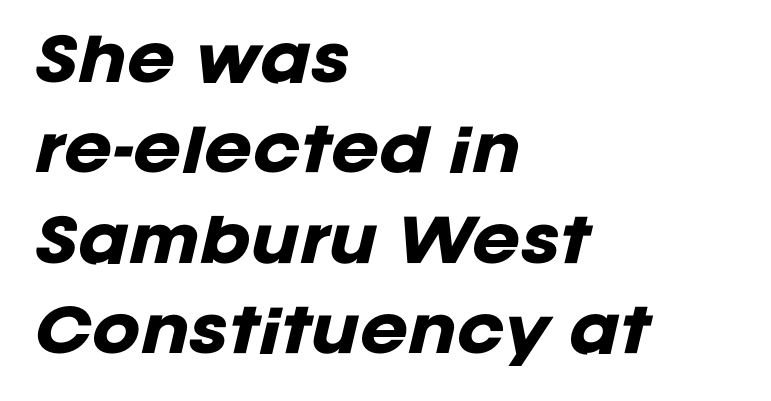
{"italic": "yes", "lean": "right", "slant_degrees": 12, "bold": "yes", "weight": "heavy", "width": "normal", "stroke_contrast": "low", "x_height": "large", "monospaced": "no", "underline": "no", "align": "left", "line_spacing": "normal", "line_spacing_ratio": 1.56, "letter_spacing": "normal", "letter_spacing_em": 0.0, "glyph_px": 58}
